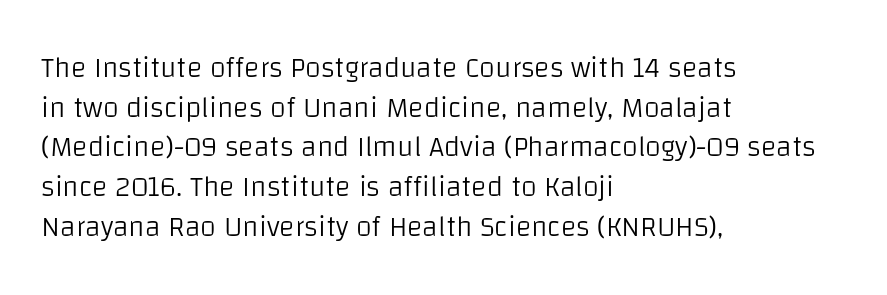
A typesetter would mark this as roman, not italic. Font category for this specimen: sans-serif. Vertically, the passage feels balanced, rows spaced as you'd expect. Is this a fixed-width face? No — the glyphs have proportional, varying widths.
